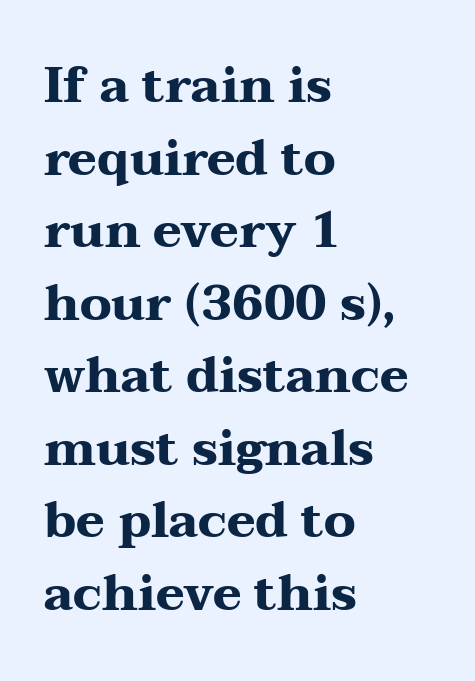
The image shows 49 px heavy, wide serif type, upright; set left-aligned, normal line spacing (1.48x), normal letter spacing, not underlined; medium stroke contrast and a medium x-height.
